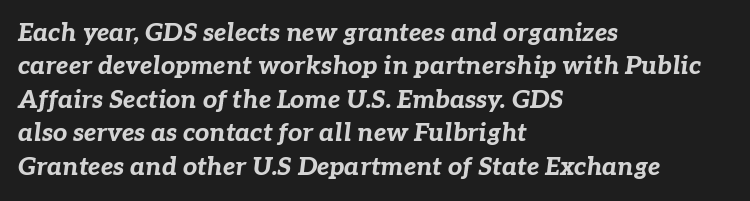
Q: Is the text bold? A: Yes.
Q: Is the text italic (slanted)? A: Yes, it leans right by about 7 degrees.
Q: Is the text underlined? A: No.
Q: How is the paragraph aligned? A: Left-aligned.
Q: Is the spacing between letters normal or unusually wide? A: Normal.
Q: Is the spacing between lines tight, normal or loose? A: Normal.
